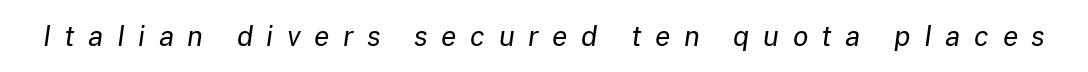
{"italic": "yes", "lean": "right", "slant_degrees": 8, "bold": "no", "weight": "regular", "width": "normal", "stroke_contrast": "low", "x_height": "medium", "monospaced": "no", "underline": "no", "letter_spacing": "wide", "letter_spacing_em": 0.48, "glyph_px": 28}
